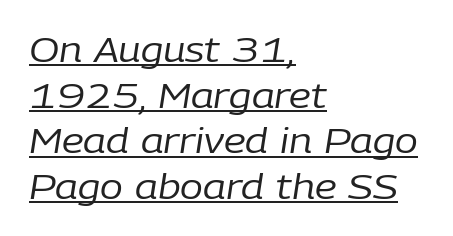
The image shows 34 px regular-weight type, italic (leaning right); set left-aligned, normal line spacing (1.34x), normal letter spacing, underlined; low stroke contrast and a medium x-height.
